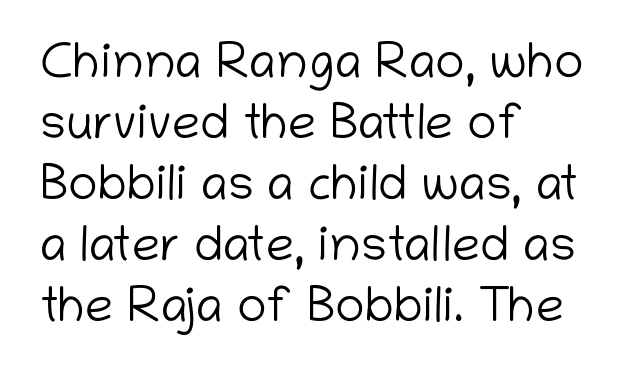
The image shows 50 px light sans-serif type, upright; set left-aligned, line spacing 1.22x, normal letter spacing, not underlined; low stroke contrast and a medium x-height.
